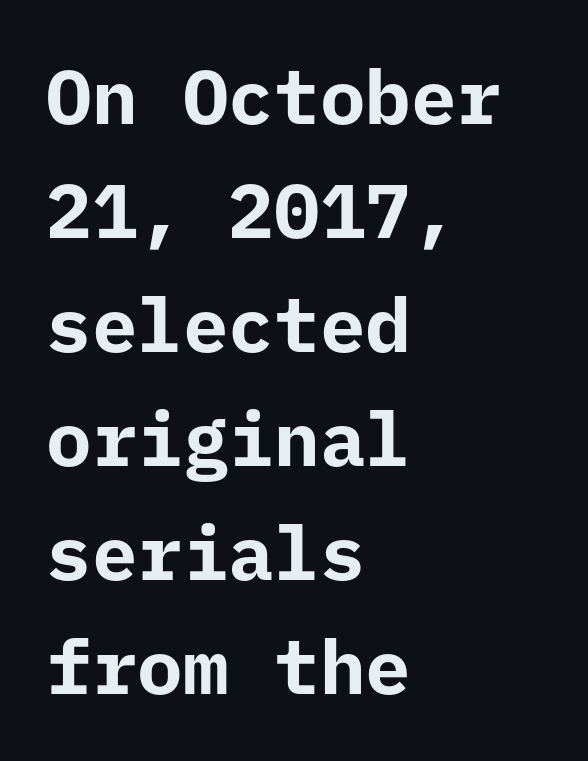
Q: Is the text bold? A: Yes.
Q: Is the text italic (slanted)? A: No, it is upright.
Q: Is the typeface a serif or a sans-serif typeface? A: Sans-serif.
Q: Is the text underlined? A: No.
Q: How is the paragraph aligned? A: Left-aligned.
Q: Is the spacing between letters normal or unusually wide? A: Normal.
Q: Is the spacing between lines tight, normal or loose? A: Normal.
Q: Width (condensed, normal, or wide)? A: Normal.
Q: Stroke contrast? A: Low.
Q: x-height? A: Medium.
Q: Monospaced? A: Yes.
